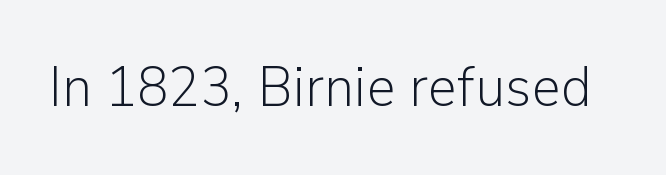
{"serif": "no", "italic": "no", "bold": "no", "weight": "light", "width": "normal", "stroke_contrast": "low", "x_height": "medium", "monospaced": "no", "underline": "no", "letter_spacing": "normal", "letter_spacing_em": 0.0, "glyph_px": 57}
